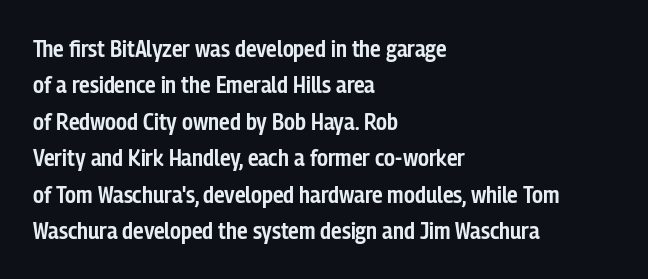
These lines keep a tight, regular rhythm from letter to letter. The foot of each line stays bare and open. The rag falls on the right side of this text block. The designer left line spacing at the default.
